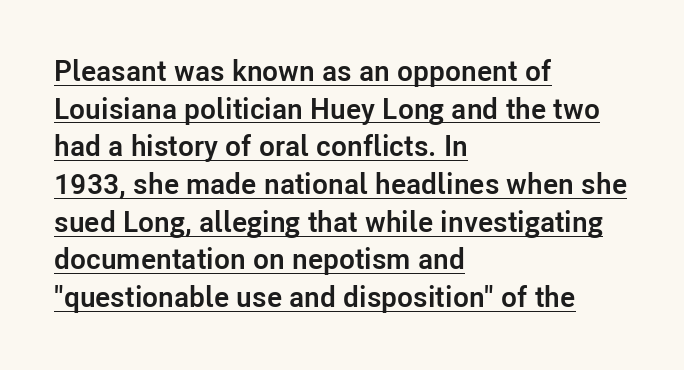
Q: Is the text bold? A: Yes.
Q: Is the text italic (slanted)? A: No, it is upright.
Q: Is the typeface a serif or a sans-serif typeface? A: Sans-serif.
Q: Is the text underlined? A: Yes.
Q: How is the paragraph aligned? A: Left-aligned.
Q: Is the spacing between letters normal or unusually wide? A: Normal.
Q: Is the spacing between lines tight, normal or loose? A: Normal.
Q: Width (condensed, normal, or wide)? A: Normal.
Q: Stroke contrast? A: Low.
Q: x-height? A: Medium.
Q: Monospaced? A: No.
